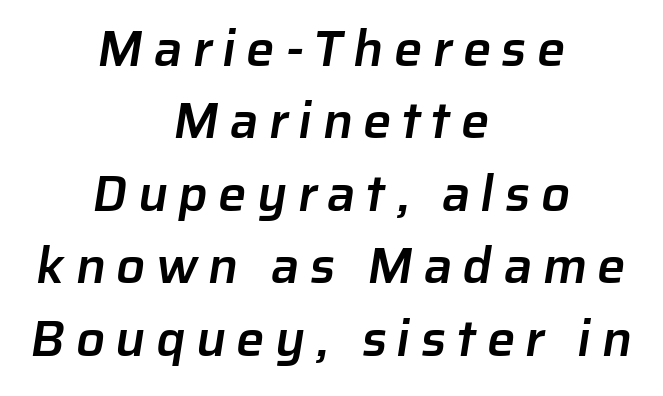
{"serif": "no", "bold": "semi", "weight": "semibold", "width": "normal", "stroke_contrast": "low", "x_height": "medium", "monospaced": "no", "underline": "no", "align": "center", "line_spacing": "normal", "line_spacing_ratio": 1.42, "letter_spacing": "wide", "letter_spacing_em": 0.2, "glyph_px": 51}
